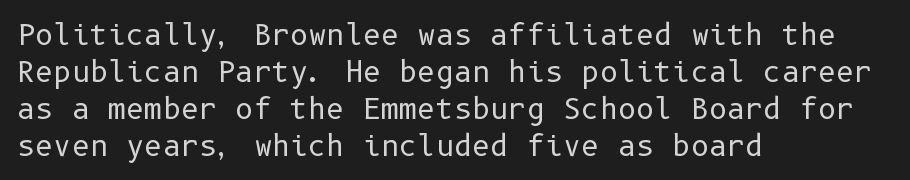
Each row of text sits above clean, open space. The designer went with a sans here, leaving each stem footless. What's the leading like? Ordinary, nothing unusual. Stems here are at most as thick as an everyday book face. Italic: no, the glyphs are upright roman.
